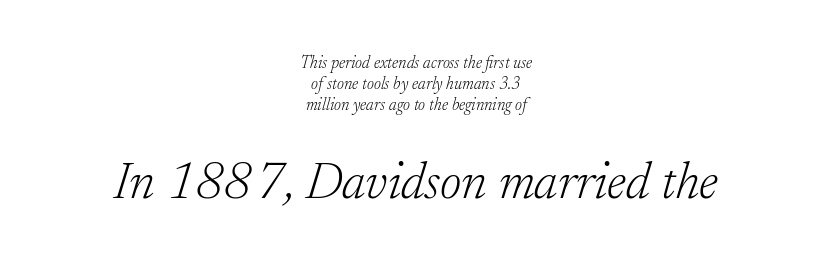
Q: Is the text bold? A: No.
Q: Is the text italic (slanted)? A: Yes, it leans right by about 17 degrees.
Q: Is the typeface a serif or a sans-serif typeface? A: Serif.
Q: Is the text underlined? A: No.
Q: How is the paragraph aligned? A: Centered.
Q: Is the spacing between letters normal or unusually wide? A: Normal.
Q: Which block of text is set in a larger size, the first (top) or the second (bottom)? A: The second (bottom) one.
Q: Width (condensed, normal, or wide)? A: Normal.
Q: Stroke contrast? A: Low.
Q: x-height? A: Small.
Q: Monospaced? A: No.
